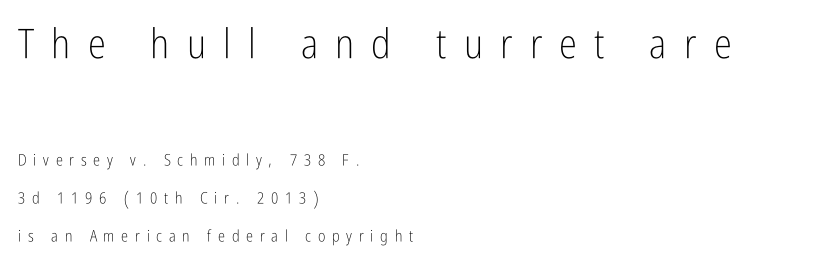
Q: Is the text bold? A: No.
Q: Is the text italic (slanted)? A: No, it is upright.
Q: Is the typeface a serif or a sans-serif typeface? A: Sans-serif.
Q: Is the text underlined? A: No.
Q: How is the paragraph aligned? A: Left-aligned.
Q: Is the spacing between letters normal or unusually wide? A: Unusually wide.
Q: Is the spacing between lines tight, normal or loose? A: Loose.
Q: Which block of text is set in a larger size, the first (top) or the second (bottom)? A: The first (top) one.
Q: Width (condensed, normal, or wide)? A: Condensed.
Q: Stroke contrast? A: Low.
Q: x-height? A: Medium.
Q: Monospaced? A: No.
